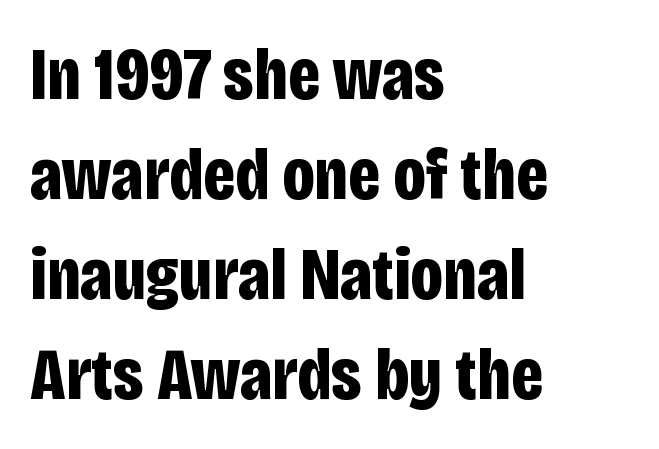
Q: Is the text bold? A: Yes.
Q: Is the text italic (slanted)? A: No, it is upright.
Q: Is the typeface a serif or a sans-serif typeface? A: Sans-serif.
Q: Is the text underlined? A: No.
Q: How is the paragraph aligned? A: Left-aligned.
Q: Is the spacing between letters normal or unusually wide? A: Normal.
Q: Is the spacing between lines tight, normal or loose? A: Normal.
Q: Width (condensed, normal, or wide)? A: Condensed.
Q: Stroke contrast? A: Low.
Q: x-height? A: Large.
Q: Monospaced? A: No.
